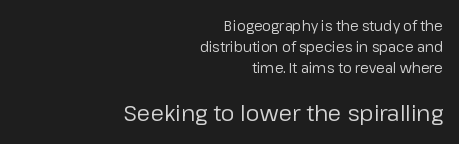
The image shows 22 px text type, upright; set right-aligned, normal line spacing (1.5x), normal letter spacing, not underlined; the second (bottom) block is 1.57x larger.
